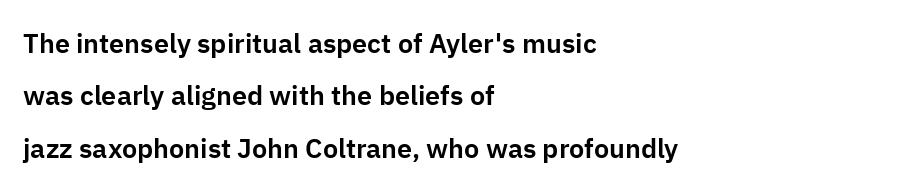
Q: Is the text italic (slanted)? A: No, it is upright.
Q: Is the text underlined? A: No.
Q: How is the paragraph aligned? A: Left-aligned.
Q: Is the spacing between letters normal or unusually wide? A: Normal.
Q: Is the spacing between lines tight, normal or loose? A: Loose.
